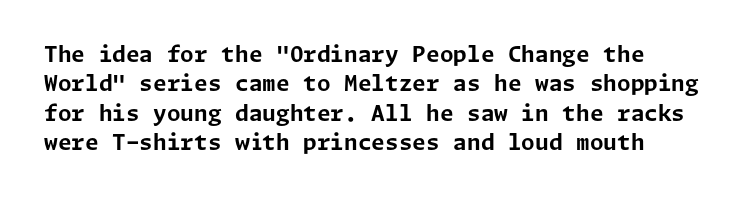
There is no visible air inserted between adjacent glyphs. Descender tails drop into unmarked territory. The block of text has a typical density, with ordinary space between rows. Thick stems and heavy bowls — unmistakably bold. The typography opts for an upright posture over an oblique one.
